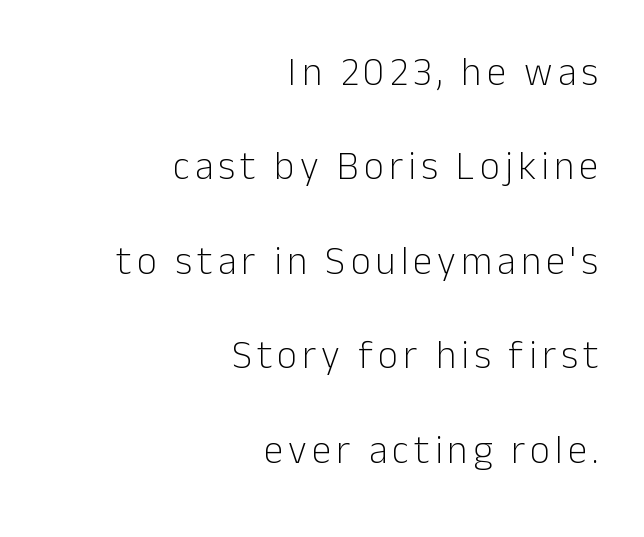
{"serif": "no", "italic": "no", "bold": "no", "weight": "light", "width": "normal", "stroke_contrast": "low", "x_height": "medium", "monospaced": "no", "underline": "no", "align": "right", "line_spacing": "loose", "line_spacing_ratio": 2.42, "glyph_px": 39}
